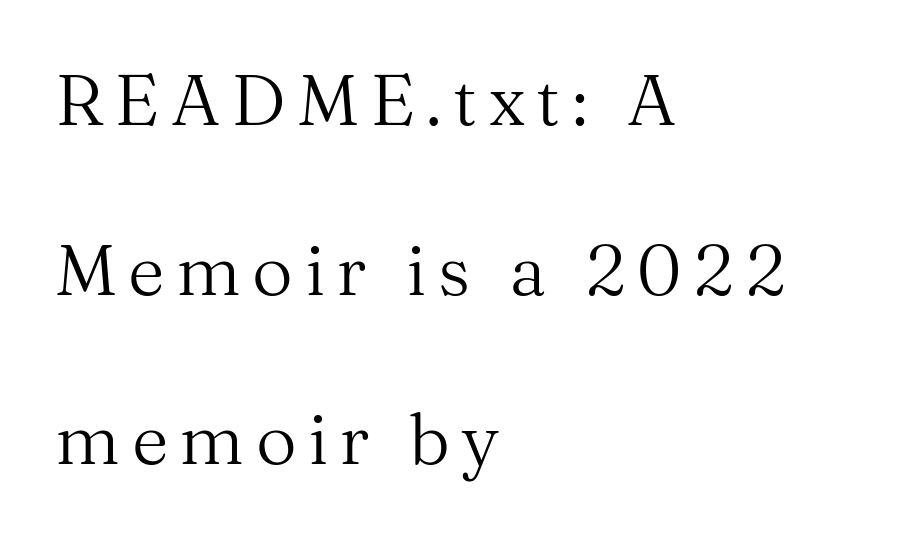
Q: Is the text bold? A: No.
Q: Is the text italic (slanted)? A: No, it is upright.
Q: Is the typeface a serif or a sans-serif typeface? A: Serif.
Q: Is the text underlined? A: No.
Q: How is the paragraph aligned? A: Left-aligned.
Q: Is the spacing between lines tight, normal or loose? A: Loose.
Q: Width (condensed, normal, or wide)? A: Normal.
Q: Stroke contrast? A: Medium.
Q: x-height? A: Medium.
Q: Monospaced? A: No.
